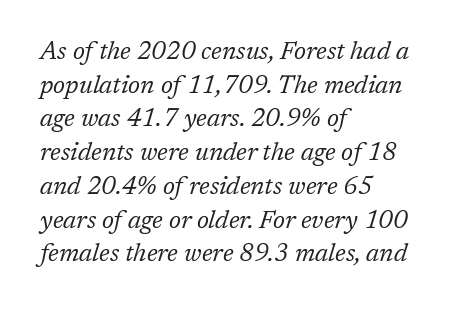
{"italic": "yes", "lean": "right", "slant_degrees": 17, "bold": "no", "underline": "no", "align": "left", "line_spacing": "normal", "line_spacing_ratio": 1.35, "letter_spacing": "normal", "letter_spacing_em": 0.0, "glyph_px": 25}
